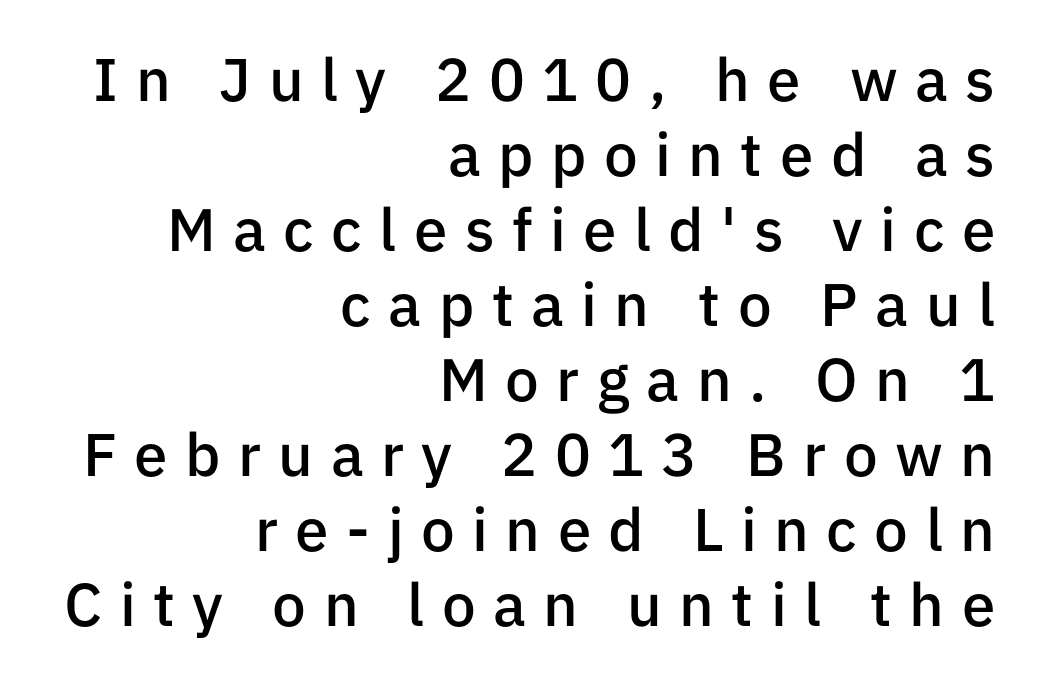
Q: Is the text bold? A: Semi-bold.
Q: Is the text italic (slanted)? A: No, it is upright.
Q: Is the typeface a serif or a sans-serif typeface? A: Sans-serif.
Q: Is the text underlined? A: No.
Q: How is the paragraph aligned? A: Right-aligned.
Q: Is the spacing between letters normal or unusually wide? A: Unusually wide.
Q: Is the spacing between lines tight, normal or loose? A: Normal.
Q: Width (condensed, normal, or wide)? A: Normal.
Q: Stroke contrast? A: Low.
Q: x-height? A: Medium.
Q: Monospaced? A: No.
